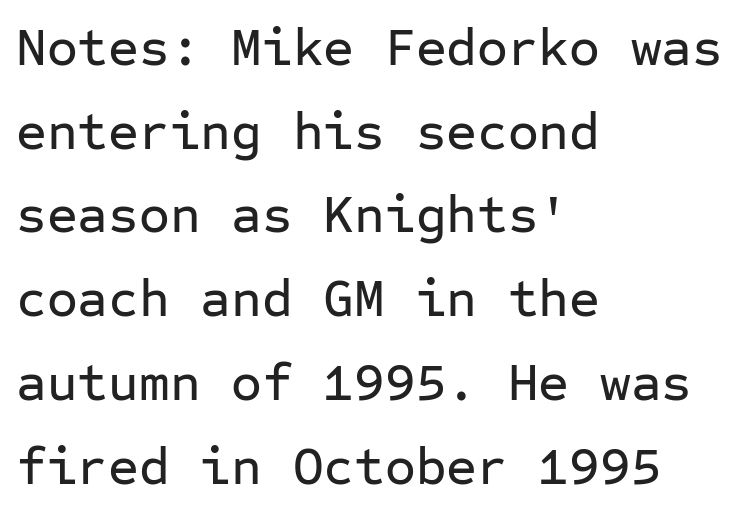
The image shows 53 px sans-serif type, upright, monospaced; set left-aligned, normal line spacing (1.58x), normal letter spacing, not underlined; low stroke contrast and a medium x-height.
